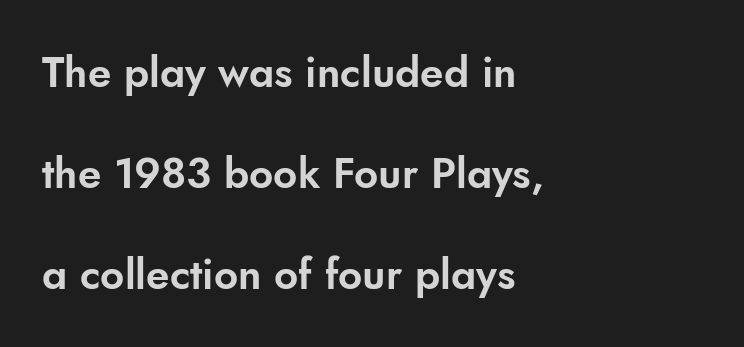
Q: Is the text italic (slanted)? A: No, it is upright.
Q: Is the typeface a serif or a sans-serif typeface? A: Sans-serif.
Q: Is the text underlined? A: No.
Q: How is the paragraph aligned? A: Left-aligned.
Q: Is the spacing between letters normal or unusually wide? A: Normal.
Q: Is the spacing between lines tight, normal or loose? A: Loose.
Q: Width (condensed, normal, or wide)? A: Normal.
Q: Stroke contrast? A: Low.
Q: x-height? A: Small.
Q: Monospaced? A: No.
